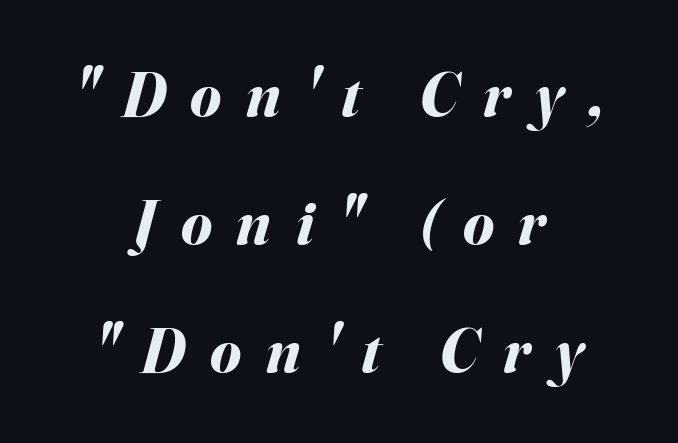
The image shows 63 px bold type, italic (leaning right); set centered, loose line spacing (2.03x), unusually wide letter spacing (+0.39 em), not underlined; medium stroke contrast and a small x-height.
